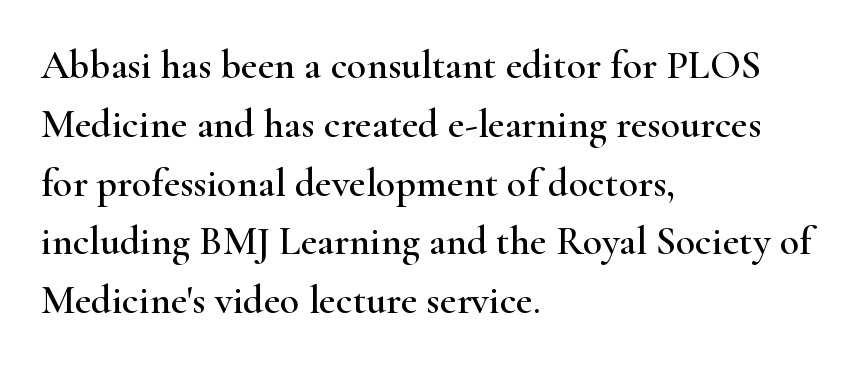
Line starts are locked; line ends wander. Spacing verdict: proportional, widths tailored to each character. The space beneath each line is pristine and unruled. Does the type have serifs? Yes, each stem ends in a small foot. If you drew a line through each stem, it would be perfectly vertical.
